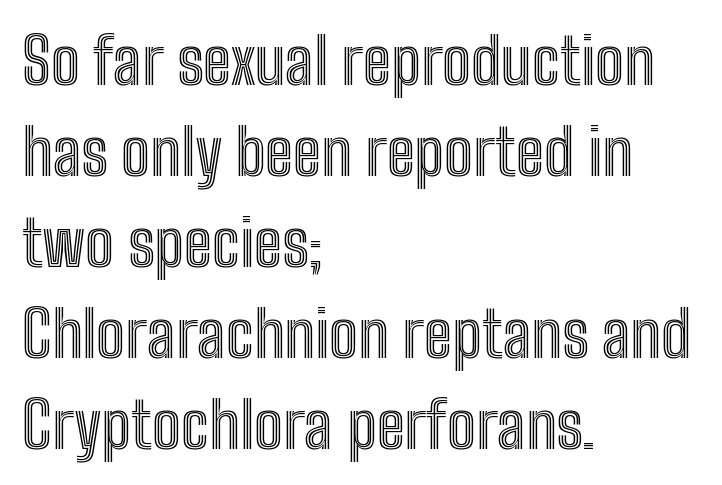
You could call the tracking neutral — neither tight nor loose. Character widths vary here, with narrow letters taking less room than wide ones. Left-aligned paragraph, ragged on the right. This is roman type, the default non-slanted kind. The passage shown is not underscored anywhere.
